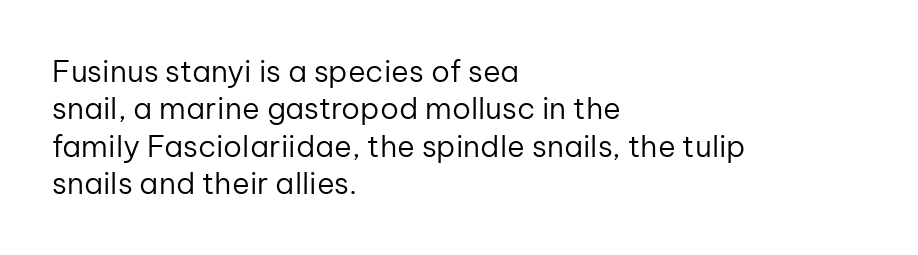
The block of text has a typical density, with ordinary space between rows. A clean baseline with only descenders dipping below it. Think of a printed novel: that variable character pitch is what you see here. Notice how the passage keeps a crisp vertical edge on the left only. Weight class: somewhere from thin through regular.
